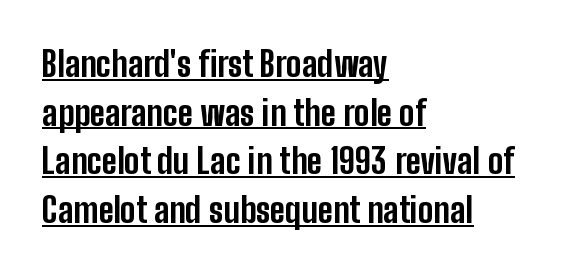
The image shows 35 px bold, condensed sans-serif type, upright; set left-aligned, normal line spacing (1.39x), normal letter spacing, underlined; low stroke contrast and a medium x-height.
